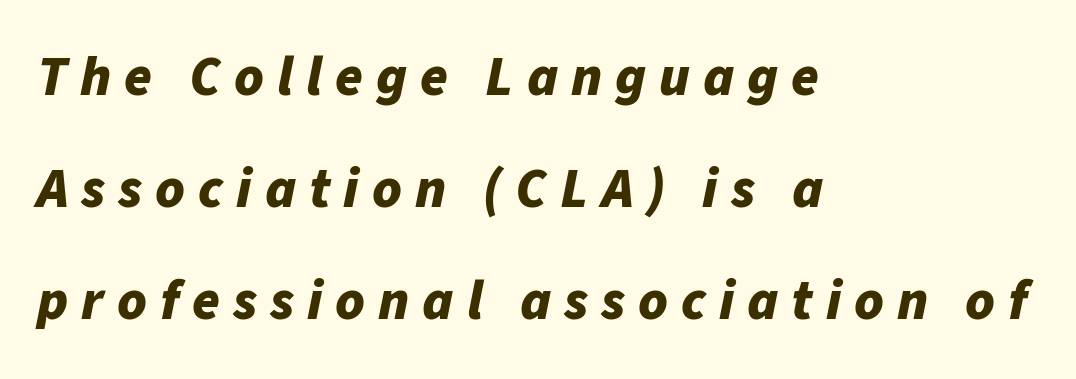
Q: Is the text bold? A: Yes.
Q: Is the text italic (slanted)? A: Yes, it leans right by about 11 degrees.
Q: Is the text underlined? A: No.
Q: How is the paragraph aligned? A: Left-aligned.
Q: Is the spacing between letters normal or unusually wide? A: Unusually wide.
Q: Is the spacing between lines tight, normal or loose? A: Loose.
Q: Width (condensed, normal, or wide)? A: Normal.
Q: Stroke contrast? A: Low.
Q: x-height? A: Medium.
Q: Monospaced? A: No.
